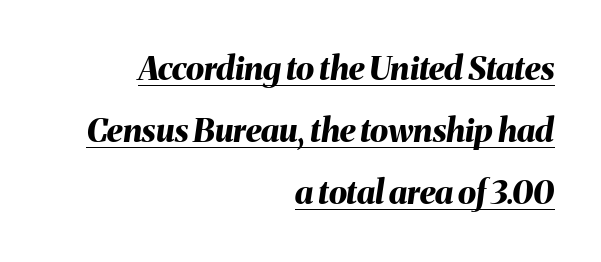
These words are printed bold, with thick strokes throughout. Each letter keeps its own natural width here, so spacing adapts to shape. Spacing between characters is what you'd get straight out of the box. Looking at the ascenders, they clearly lean. The passage shown is underscored from start to finish.
